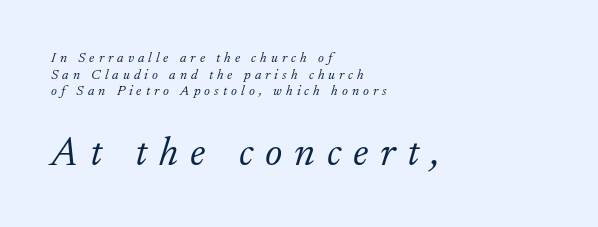
{"serif": "yes", "italic": "yes", "lean": "right", "slant_degrees": 17, "bold": "no", "weight": "light", "width": "normal", "stroke_contrast": "low", "x_height": "small", "monospaced": "no", "underline": "no", "align": "left", "line_spacing_ratio": 1.19, "letter_spacing": "wide", "letter_spacing_em": 0.29, "larger_block": "second", "size_ratio": 2.93, "glyph_px": 41}
